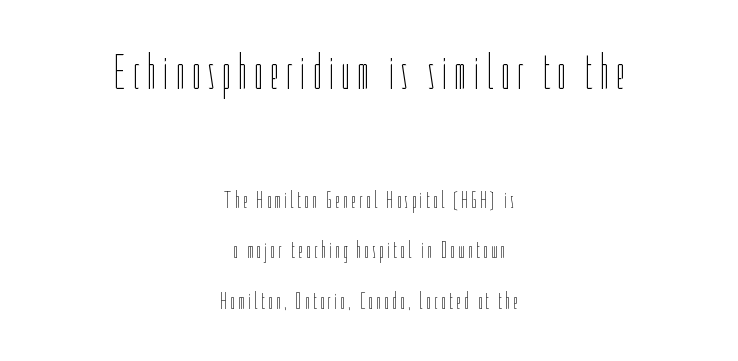
The image shows 49 px thin, condensed type, upright; set centered, loose line spacing (2.1x), not underlined; the first (top) block is 2.04x larger; low stroke contrast and a medium x-height.
